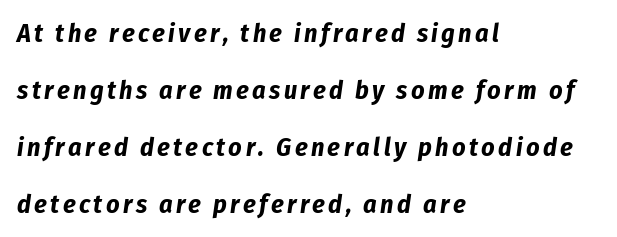
Q: Is the text bold? A: Yes.
Q: Is the text italic (slanted)? A: Yes, it leans right by about 8 degrees.
Q: Is the text underlined? A: No.
Q: How is the paragraph aligned? A: Left-aligned.
Q: Is the spacing between lines tight, normal or loose? A: Loose.
